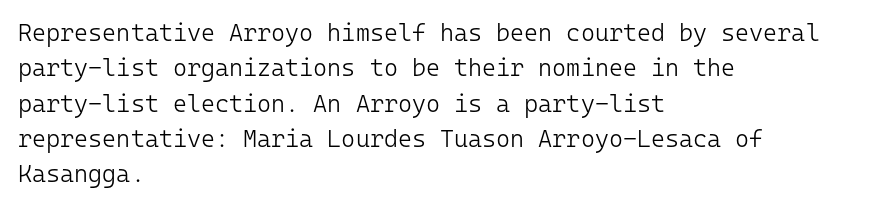
{"italic": "no", "bold": "no", "underline": "no", "align": "left", "line_spacing": "normal", "line_spacing_ratio": 1.47, "letter_spacing": "normal", "letter_spacing_em": 0.0, "glyph_px": 24}
